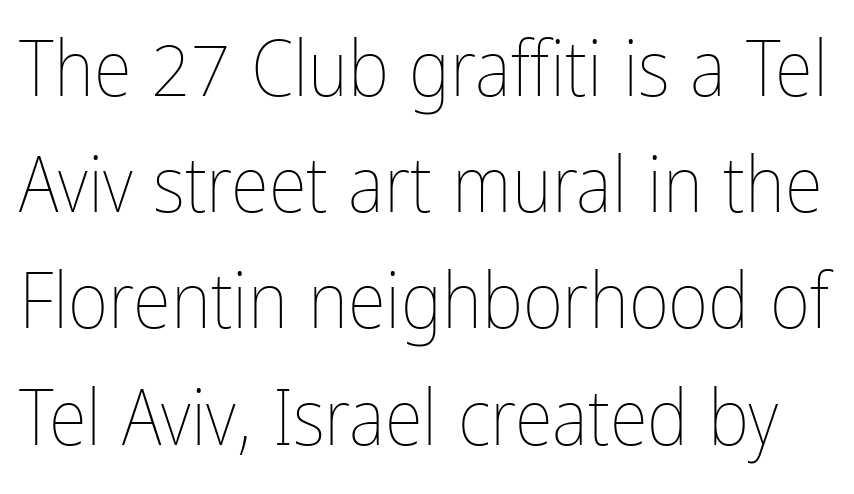
The face used here is proportionally spaced, like ordinary book or web type. No heavy texture on the line: the type isn't bold. The passage shown is not underscored anywhere. Honestly, the row spacing looks completely unremarkable. Does the lettering tilt? It doesn't — this is upright. This rendering leaves character spacing at its baseline value.
